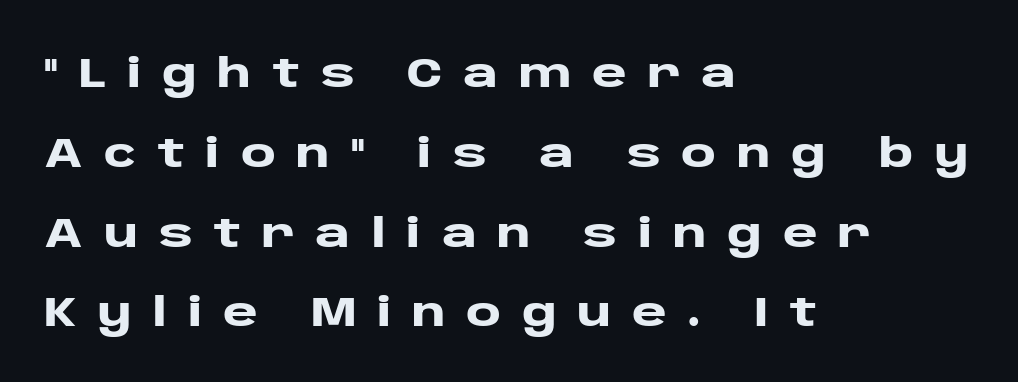
The image shows 42 px heavy, wide sans-serif type, upright; set left-aligned, loose line spacing (1.9x), unusually wide letter spacing (+0.49 em), not underlined; low stroke contrast and a large x-height.
